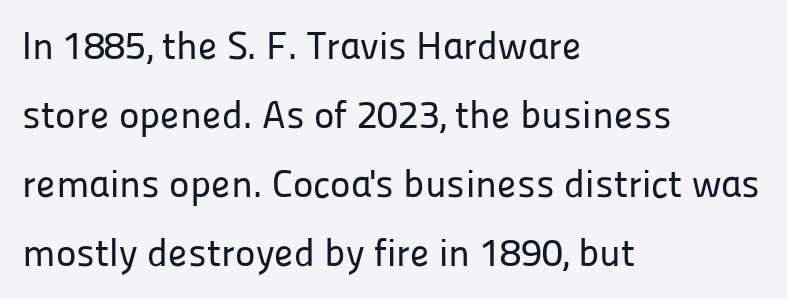
The image shows 39 px sans-serif type, upright; set left-aligned, line spacing 1.77x, normal letter spacing, not underlined; low stroke contrast and a medium x-height.
